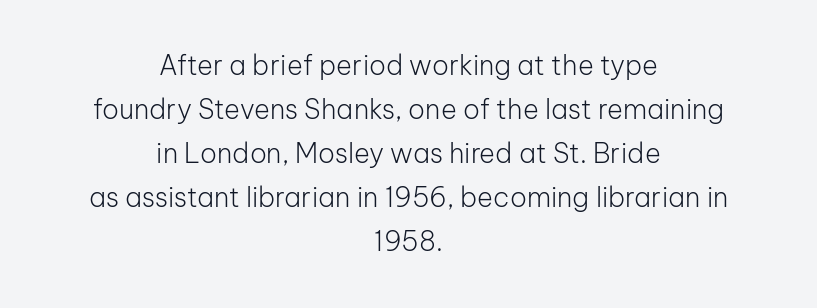
The image shows 27 px text type, upright; set centered, normal line spacing (1.63x), normal letter spacing, not underlined.
